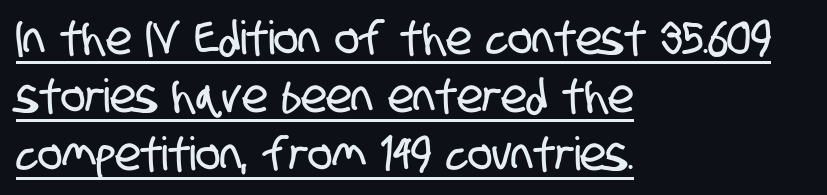
Q: Is the typeface a serif or a sans-serif typeface? A: Sans-serif.
Q: Is the text underlined? A: Yes.
Q: How is the paragraph aligned? A: Left-aligned.
Q: Is the spacing between letters normal or unusually wide? A: Normal.
Q: Is the spacing between lines tight, normal or loose? A: Normal.
Q: Width (condensed, normal, or wide)? A: Condensed.
Q: Stroke contrast? A: Low.
Q: x-height? A: Large.
Q: Monospaced? A: No.
